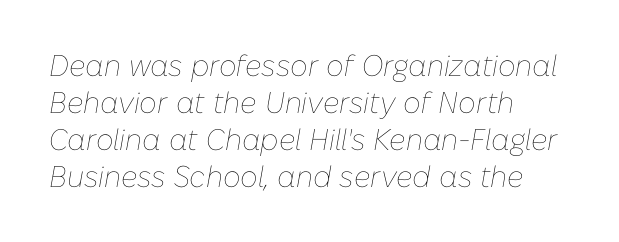
The image shows 30 px thin type, italic (leaning right); set left-aligned, line spacing 1.23x, normal letter spacing, not underlined; low stroke contrast and a medium x-height.
